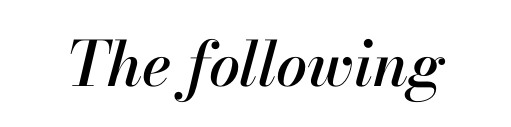
Q: Is the text italic (slanted)? A: Yes, it leans right by about 13 degrees.
Q: Is the text underlined? A: No.
Q: Is the spacing between letters normal or unusually wide? A: Normal.
Q: Width (condensed, normal, or wide)? A: Normal.
Q: Stroke contrast? A: High.
Q: x-height? A: Small.
Q: Monospaced? A: No.
